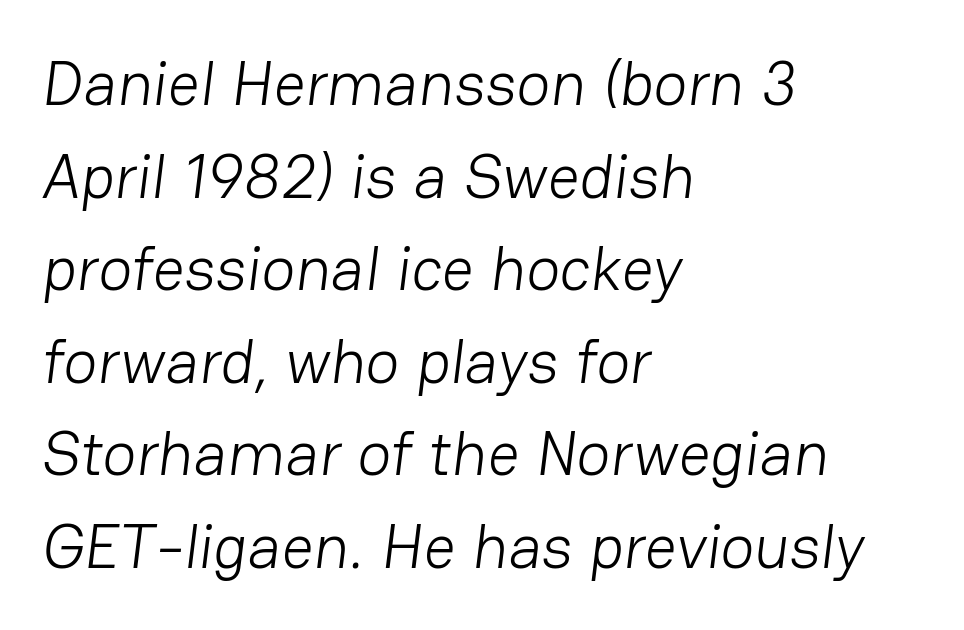
{"serif": "no", "bold": "no", "weight": "light", "width": "normal", "stroke_contrast": "low", "x_height": "medium", "monospaced": "no", "underline": "no", "align": "left", "line_spacing": "normal", "line_spacing_ratio": 1.47, "letter_spacing": "normal", "letter_spacing_em": 0.0, "glyph_px": 63}
